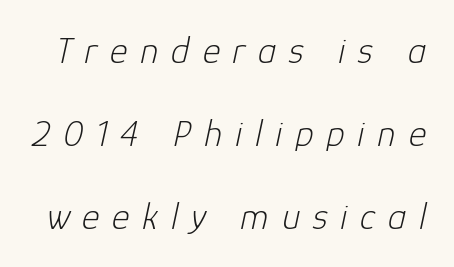
Character widths vary here, with narrow letters taking less room than wide ones. In terms of posture, this sample is oblique. Each row of text sits above clean, open space. The letters look calm and open, with moderate or lighter stems. Tracking value appears strongly positive — letters spread wide.
